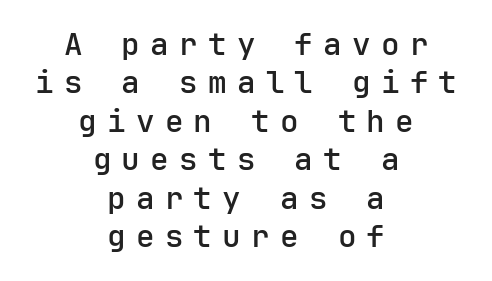
Compared with typical body copy, the letter spacing here is much looser. Think of a typewriter: that constant character pitch is what you see here. Caption: multi-line text, centered on the measure. Just letters on the line, the space beneath them empty. Observe the absence of serifs on each vertical stroke in this sample.
